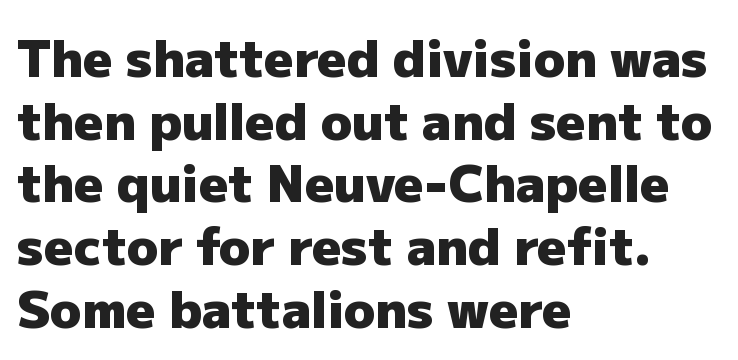
Q: Is the text bold? A: Yes.
Q: Is the text italic (slanted)? A: No, it is upright.
Q: Is the typeface a serif or a sans-serif typeface? A: Sans-serif.
Q: Is the text underlined? A: No.
Q: How is the paragraph aligned? A: Left-aligned.
Q: Is the spacing between letters normal or unusually wide? A: Normal.
Q: Width (condensed, normal, or wide)? A: Normal.
Q: Stroke contrast? A: Low.
Q: x-height? A: Medium.
Q: Monospaced? A: No.
